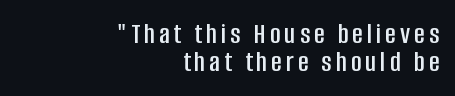
Q: Is the text italic (slanted)? A: No, it is upright.
Q: Is the typeface a serif or a sans-serif typeface? A: Sans-serif.
Q: Is the text underlined? A: No.
Q: How is the paragraph aligned? A: Right-aligned.
Q: Is the spacing between lines tight, normal or loose? A: Tight.
Q: Width (condensed, normal, or wide)? A: Condensed.
Q: Stroke contrast? A: Low.
Q: x-height? A: Large.
Q: Monospaced? A: No.
